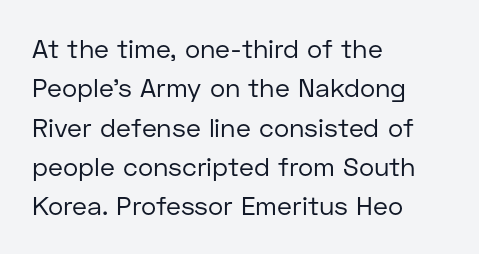
A typesetter would mark this as roman, not italic. Does the leading feel generous? No, just average. The typesetter chose a ragged-right arrangement here. The gaps between neighbouring characters are ordinary and unremarkable. Is this a heavy cut? Hardly; it is regular or lighter. The space directly below the letters is spotless.
